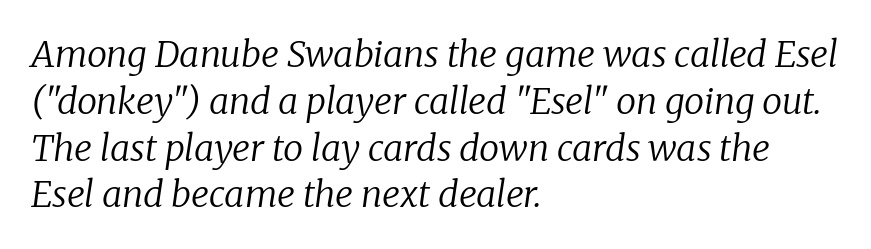
{"serif": "yes", "italic": "yes", "lean": "right", "slant_degrees": 8, "bold": "no", "weight": "regular", "width": "normal", "stroke_contrast": "low", "x_height": "medium", "monospaced": "no", "underline": "no", "align": "left", "line_spacing": "normal", "line_spacing_ratio": 1.3, "letter_spacing": "normal", "letter_spacing_em": 0.0, "glyph_px": 36}
